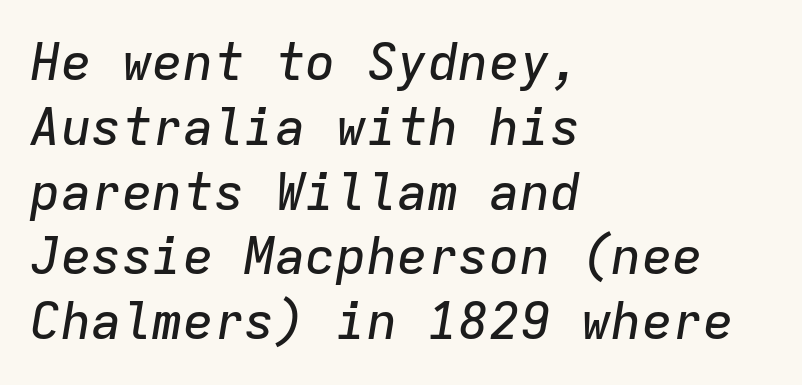
{"italic": "yes", "lean": "right", "slant_degrees": 9, "width": "normal", "stroke_contrast": "low", "x_height": "medium", "monospaced": "yes", "underline": "no", "align": "left", "line_spacing": "normal", "line_spacing_ratio": 1.27, "letter_spacing": "normal", "letter_spacing_em": 0.0, "glyph_px": 51}
